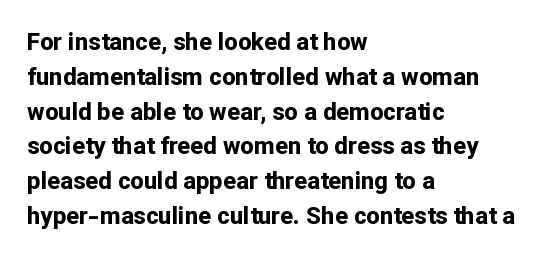
{"italic": "no", "bold": "yes", "underline": "no", "align": "left", "line_spacing": "normal", "line_spacing_ratio": 1.45, "letter_spacing": "normal", "letter_spacing_em": 0.0, "glyph_px": 24}
